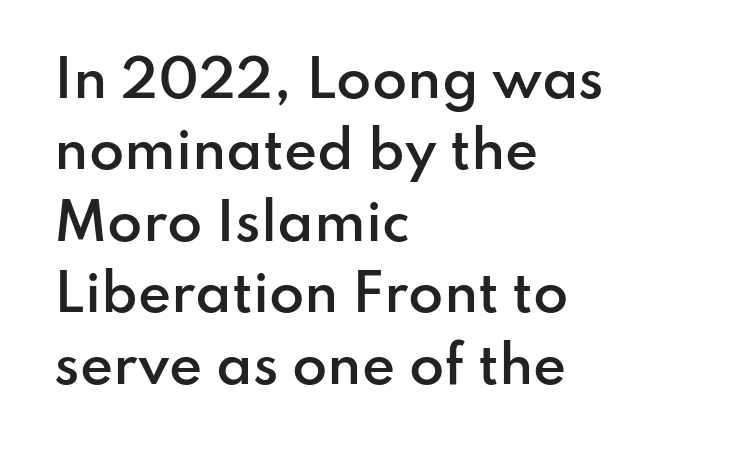
Q: Is the text bold? A: Semi-bold.
Q: Is the text italic (slanted)? A: No, it is upright.
Q: Is the typeface a serif or a sans-serif typeface? A: Sans-serif.
Q: Is the text underlined? A: No.
Q: How is the paragraph aligned? A: Left-aligned.
Q: Is the spacing between letters normal or unusually wide? A: Normal.
Q: Is the spacing between lines tight, normal or loose? A: Normal.
Q: Width (condensed, normal, or wide)? A: Normal.
Q: Stroke contrast? A: Low.
Q: x-height? A: Small.
Q: Monospaced? A: No.
